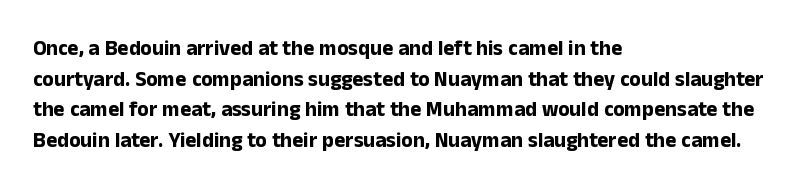
{"italic": "no", "bold": "yes", "underline": "no", "align": "left", "line_spacing": "normal", "line_spacing_ratio": 1.46, "letter_spacing": "normal", "letter_spacing_em": 0.0, "glyph_px": 21}
